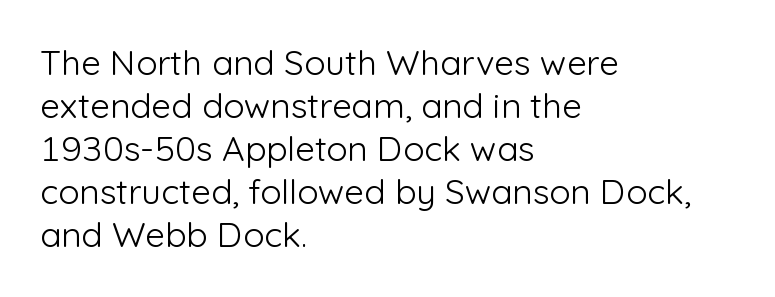
Honestly, the letter spacing is just normal — you wouldn't notice it. Rule under the text: the space is simply empty. Horizontally, the lines are justified to the leading edge only. In terms of letterform style, serifs are entirely absent. Character widths vary here, with narrow letters taking less room than wide ones. If you drew a line through each stem, it would be perfectly vertical.
